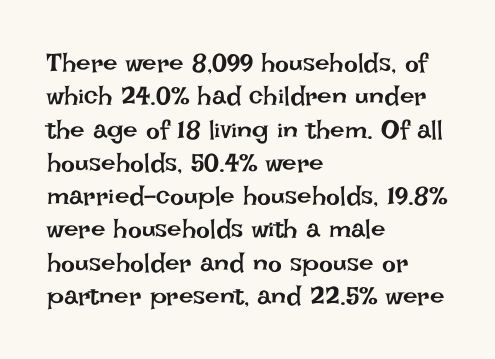
Q: Is the text bold? A: No.
Q: Is the text italic (slanted)? A: No, it is upright.
Q: Is the text underlined? A: No.
Q: How is the paragraph aligned? A: Left-aligned.
Q: Is the spacing between letters normal or unusually wide? A: Normal.
Q: Is the spacing between lines tight, normal or loose? A: Normal.
